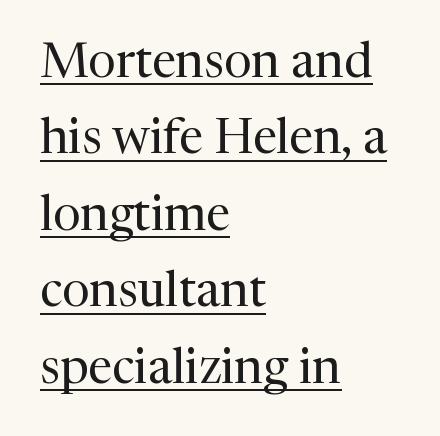
The image shows 49 px regular-weight serif type, upright; set left-aligned, normal line spacing (1.56x), normal letter spacing, underlined; medium stroke contrast and a medium x-height.
